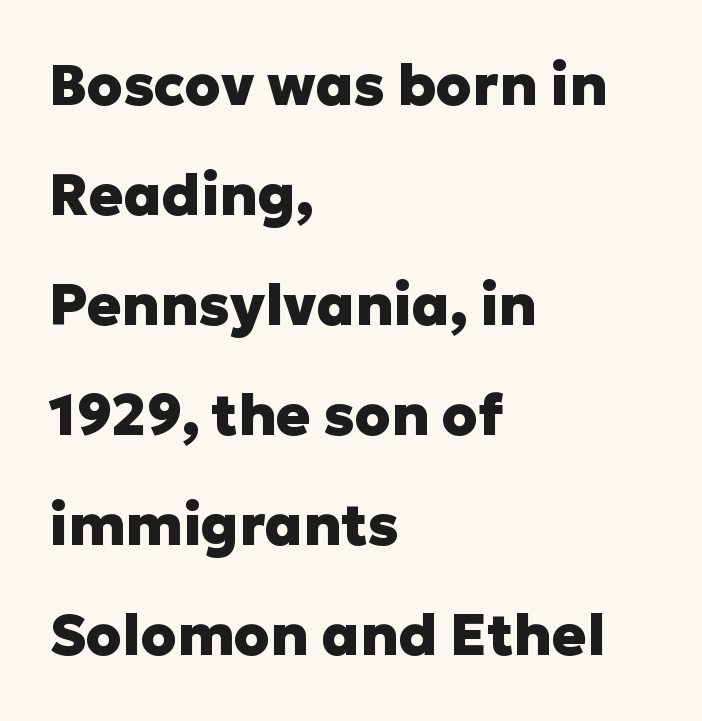
Q: Is the text bold? A: Yes.
Q: Is the text italic (slanted)? A: No, it is upright.
Q: Is the typeface a serif or a sans-serif typeface? A: Sans-serif.
Q: Is the text underlined? A: No.
Q: How is the paragraph aligned? A: Left-aligned.
Q: Is the spacing between letters normal or unusually wide? A: Normal.
Q: Is the spacing between lines tight, normal or loose? A: Loose.
Q: Width (condensed, normal, or wide)? A: Normal.
Q: Stroke contrast? A: Low.
Q: x-height? A: Medium.
Q: Monospaced? A: No.
